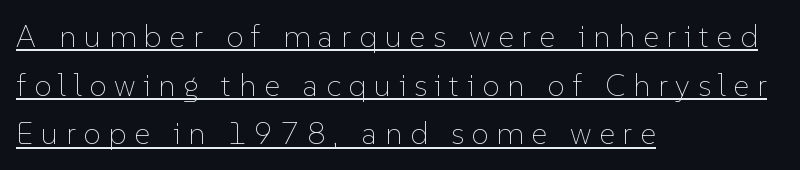
The image shows 31 px thin type, upright; set left-aligned, normal line spacing (1.57x), unusually wide letter spacing (+0.25 em), underlined; low stroke contrast and a medium x-height.
